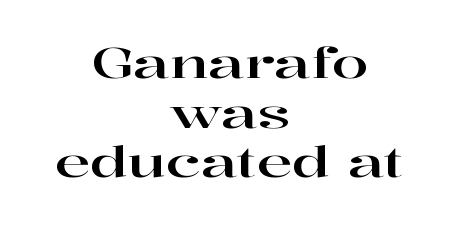
The image shows 42 px wide serif type, upright; set centered, line spacing 1.18x, normal letter spacing, not underlined; high stroke contrast and a medium x-height.
